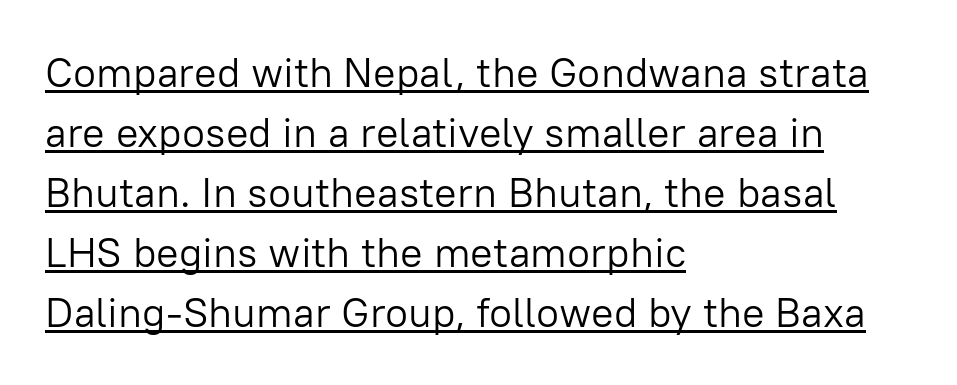
Q: Is the text bold? A: No.
Q: Is the text italic (slanted)? A: No, it is upright.
Q: Is the typeface a serif or a sans-serif typeface? A: Sans-serif.
Q: Is the text underlined? A: Yes.
Q: How is the paragraph aligned? A: Left-aligned.
Q: Is the spacing between letters normal or unusually wide? A: Normal.
Q: Is the spacing between lines tight, normal or loose? A: Normal.
Q: Width (condensed, normal, or wide)? A: Normal.
Q: Stroke contrast? A: Low.
Q: x-height? A: Medium.
Q: Monospaced? A: No.
